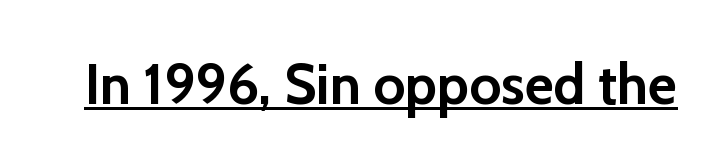
{"serif": "no", "italic": "no", "bold": "yes", "weight": "semibold", "width": "normal", "stroke_contrast": "low", "x_height": "medium", "monospaced": "no", "underline": "yes", "letter_spacing": "normal", "letter_spacing_em": 0.0, "glyph_px": 56}
